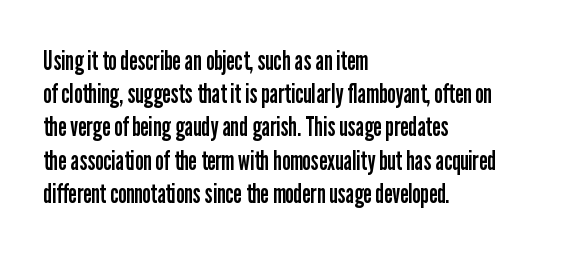
Q: Is the text bold? A: No.
Q: Is the text italic (slanted)? A: No, it is upright.
Q: Is the text underlined? A: No.
Q: How is the paragraph aligned? A: Left-aligned.
Q: Is the spacing between letters normal or unusually wide? A: Normal.
